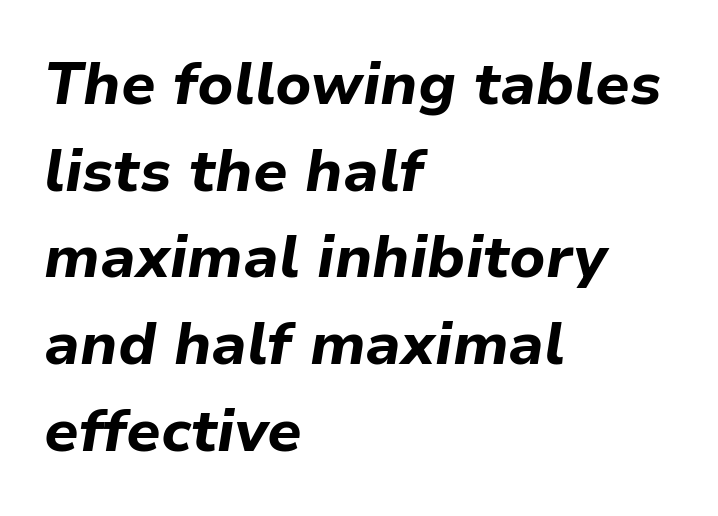
{"italic": "yes", "lean": "right", "slant_degrees": 9, "bold": "yes", "weight": "bold", "width": "normal", "stroke_contrast": "low", "x_height": "medium", "monospaced": "no", "underline": "no", "align": "left", "line_spacing": "normal", "line_spacing_ratio": 1.47, "letter_spacing": "normal", "letter_spacing_em": 0.0, "glyph_px": 59}
